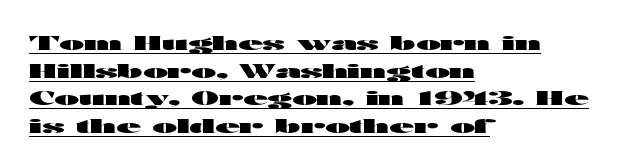
Q: Is the text bold? A: Yes.
Q: Is the text italic (slanted)? A: No, it is upright.
Q: Is the text underlined? A: Yes.
Q: How is the paragraph aligned? A: Left-aligned.
Q: Is the spacing between letters normal or unusually wide? A: Normal.
Q: Is the spacing between lines tight, normal or loose? A: Normal.
